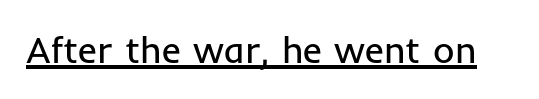
The image shows 37 px regular-weight sans-serif type, upright; set normal letter spacing, underlined; low stroke contrast and a medium x-height.
